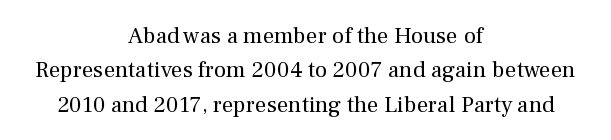
These lines were composed using upright roman letters. Is the letter spacing exaggerated? No — it looks like the ordinary default. Decoration check: the copy has no underline. Rows of type keep a routine distance in the vertical direction. Is the stroke heavy? The answer is a plain regular-or-lighter.
